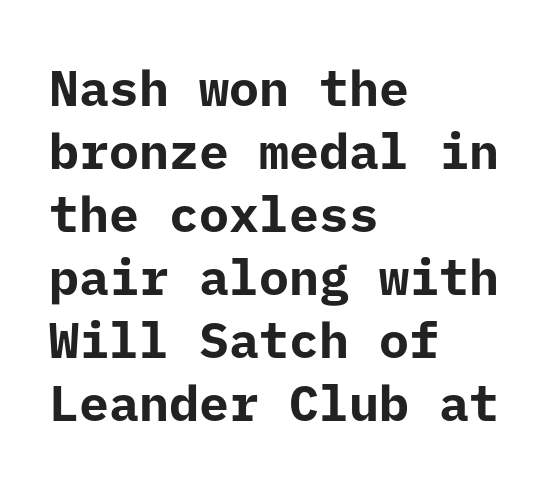
Q: Is the text bold? A: Yes.
Q: Is the text italic (slanted)? A: No, it is upright.
Q: Is the typeface a serif or a sans-serif typeface? A: Sans-serif.
Q: Is the text underlined? A: No.
Q: How is the paragraph aligned? A: Left-aligned.
Q: Is the spacing between letters normal or unusually wide? A: Normal.
Q: Is the spacing between lines tight, normal or loose? A: Normal.
Q: Width (condensed, normal, or wide)? A: Normal.
Q: Stroke contrast? A: Low.
Q: x-height? A: Medium.
